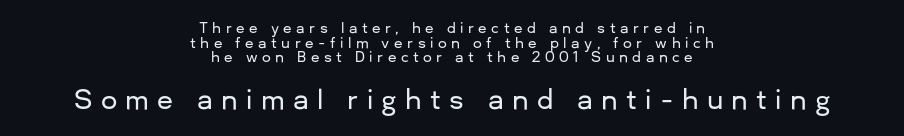
The image shows 26 px text type, upright; set centered, tight line spacing (1.05x), unusually wide letter spacing (+0.32 em), not underlined; the second (bottom) block is 1.86x larger.
